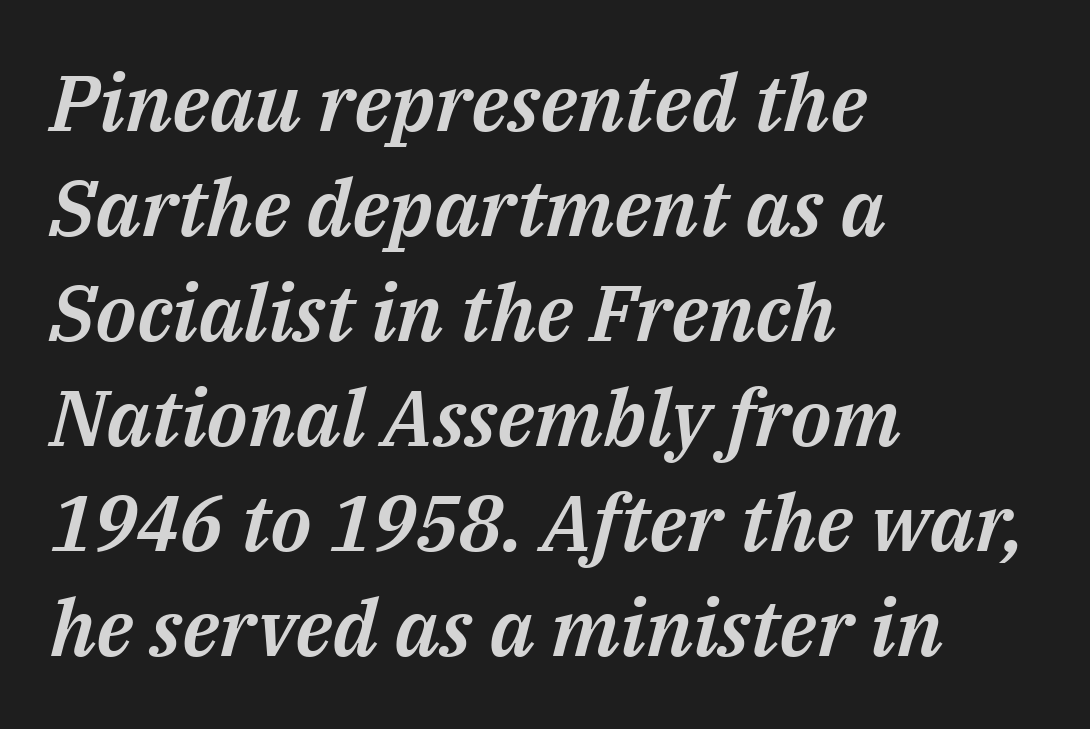
The image shows 79 px text type, italic (leaning right); set left-aligned, normal line spacing (1.33x), normal letter spacing, not underlined; medium stroke contrast and a medium x-height.
